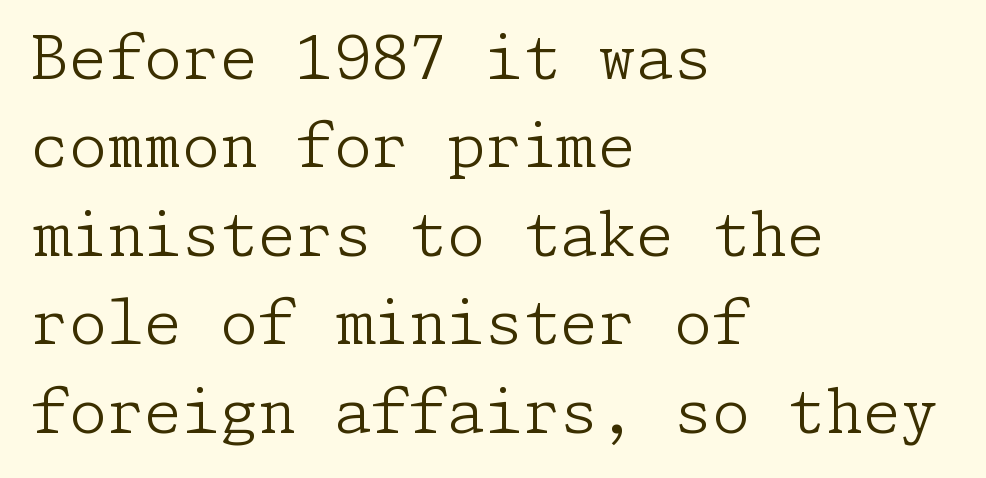
The image shows 61 px light serif type, upright; set left-aligned, normal line spacing (1.45x), normal letter spacing, not underlined; low stroke contrast and a medium x-height.
